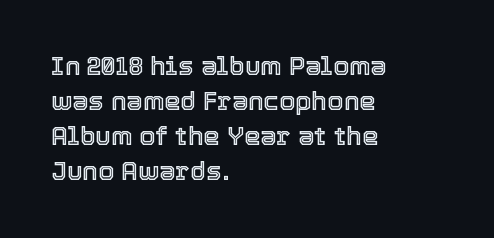
The image shows 26 px text type, upright; set left-aligned, normal line spacing (1.35x), normal letter spacing, not underlined.
